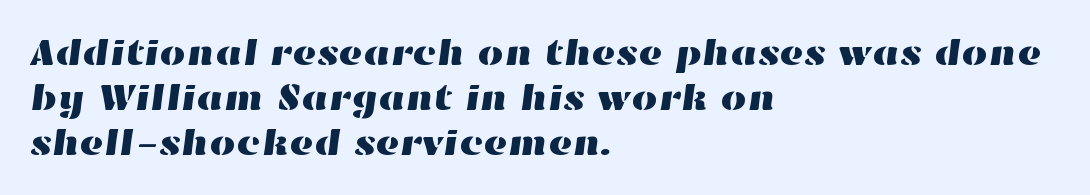
{"width": "wide", "stroke_contrast": "high", "x_height": "medium", "monospaced": "no", "underline": "no", "align": "left", "line_spacing_ratio": 1.21, "letter_spacing": "normal", "letter_spacing_em": 0.0, "glyph_px": 37}
